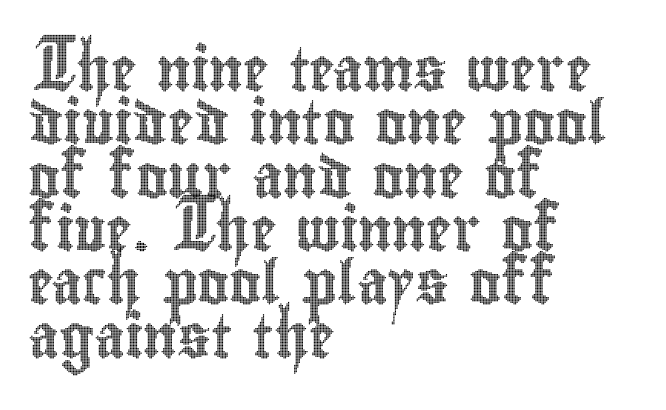
{"italic": "no", "width": "condensed", "x_height": "small", "monospaced": "no", "underline": "no", "align": "left", "line_spacing_ratio": 1.24, "letter_spacing": "normal", "letter_spacing_em": 0.0, "glyph_px": 43}
